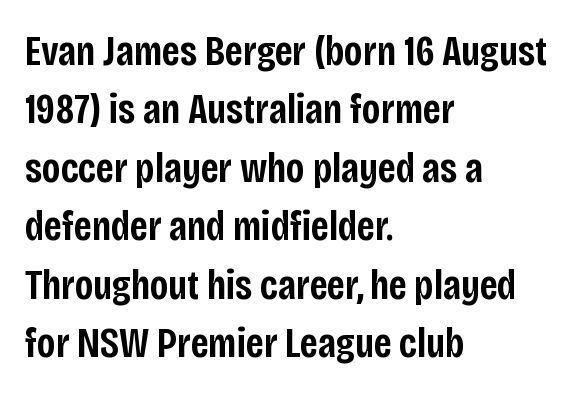
Descenders are the only things crossing below the line. To sum up the face: it is a sans, with no serifs. Do the characters align in a grid? No, the font is proportional. Leading matches the norm, producing a regular column.
